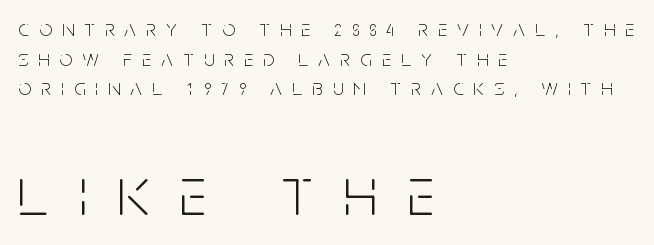
{"serif": "no", "italic": "no", "bold": "no", "weight": "light", "width": "condensed", "stroke_contrast": "low", "x_height": "large", "monospaced": "no", "underline": "no", "align": "left", "line_spacing": "normal", "line_spacing_ratio": 1.29, "letter_spacing": "wide", "letter_spacing_em": 0.44, "larger_block": "second", "size_ratio": 3.04, "glyph_px": 70}
